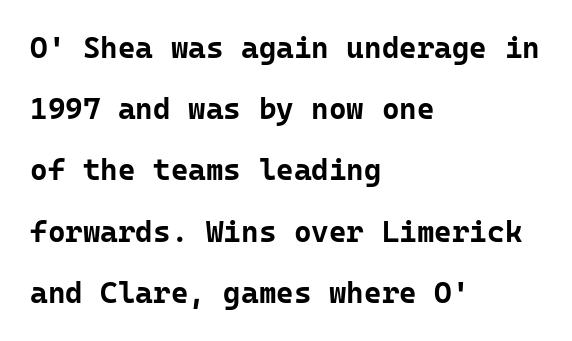
The image shows 30 px bold sans-serif type, upright, monospaced; set left-aligned, loose line spacing (2.04x), normal letter spacing, not underlined; low stroke contrast and a medium x-height.
